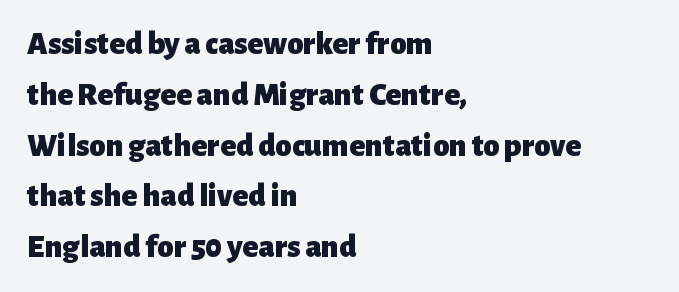
The image shows 33 px heavy sans-serif type, upright; set left-aligned, normal line spacing (1.54x), normal letter spacing, not underlined; low stroke contrast and a medium x-height.
